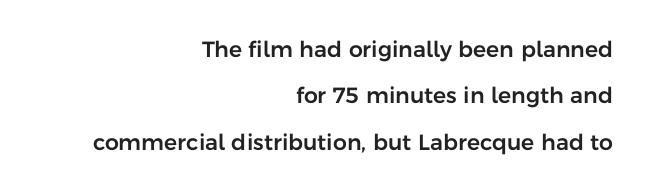
{"italic": "no", "underline": "no", "align": "right", "line_spacing": "loose", "line_spacing_ratio": 2.11, "letter_spacing": "normal", "letter_spacing_em": 0.0, "glyph_px": 22}
